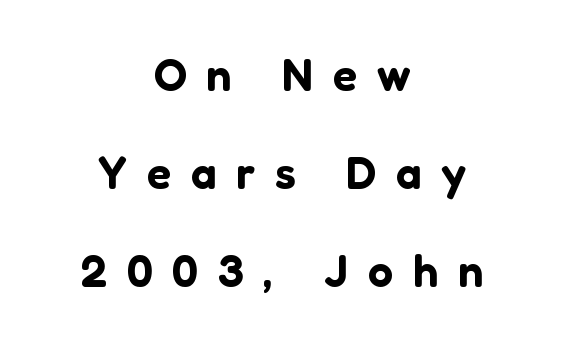
Q: Is the text italic (slanted)? A: No, it is upright.
Q: Is the typeface a serif or a sans-serif typeface? A: Sans-serif.
Q: Is the text underlined? A: No.
Q: How is the paragraph aligned? A: Centered.
Q: Is the spacing between letters normal or unusually wide? A: Unusually wide.
Q: Is the spacing between lines tight, normal or loose? A: Loose.
Q: Width (condensed, normal, or wide)? A: Normal.
Q: Stroke contrast? A: Low.
Q: x-height? A: Medium.
Q: Monospaced? A: No.
